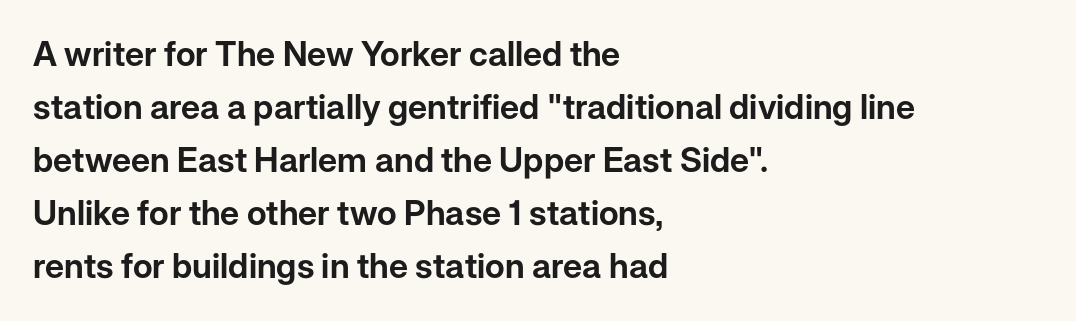
The image shows 34 px sans-serif type, upright; set left-aligned, normal line spacing (1.56x), normal letter spacing, not underlined; low stroke contrast and a medium x-height.
